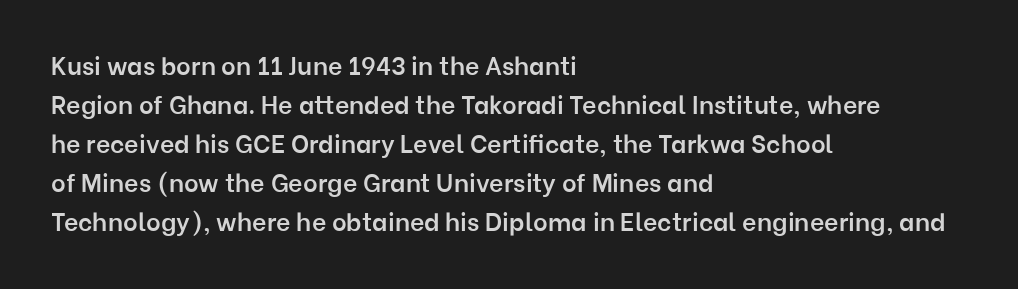
Q: Is the text bold? A: Semi-bold.
Q: Is the text italic (slanted)? A: No, it is upright.
Q: Is the text underlined? A: No.
Q: How is the paragraph aligned? A: Left-aligned.
Q: Is the spacing between letters normal or unusually wide? A: Normal.
Q: Is the spacing between lines tight, normal or loose? A: Normal.
